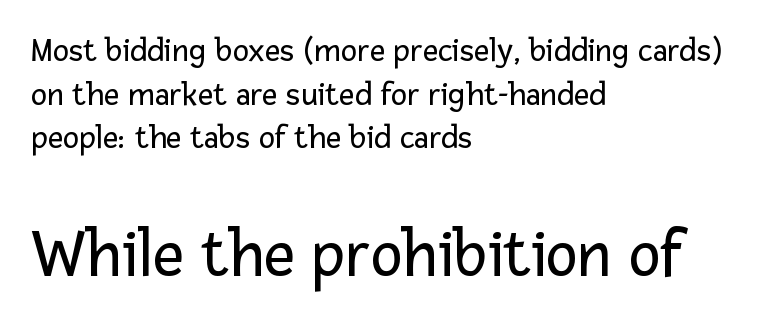
The passage shown is not underscored anywhere. To sum up the face: it is a sans, with no serifs. Character widths vary here, with narrow letters taking less room than wide ones. The font sits on the lighter half of the weight spectrum, regular included.
